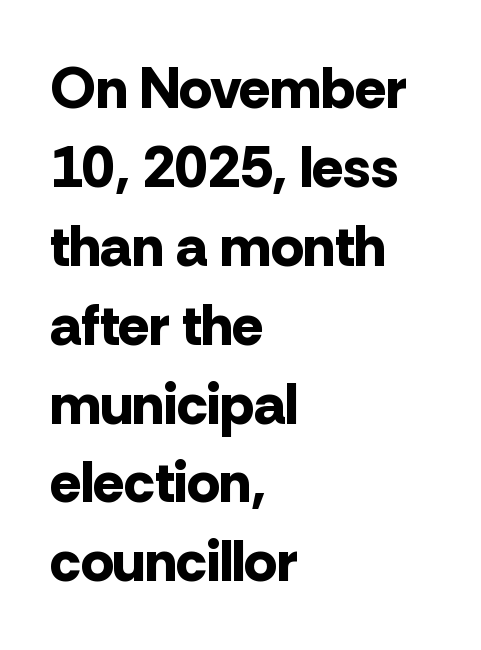
This is sans-serif lettering, the kind often seen on screens and signage. Glyph-to-glyph distance matches everyday printed text. Unlike italic type, these characters show no tilt at all. If you drew a ruler down the left edge, every line would touch it. The characters look thick and weighty, a clear bold.
